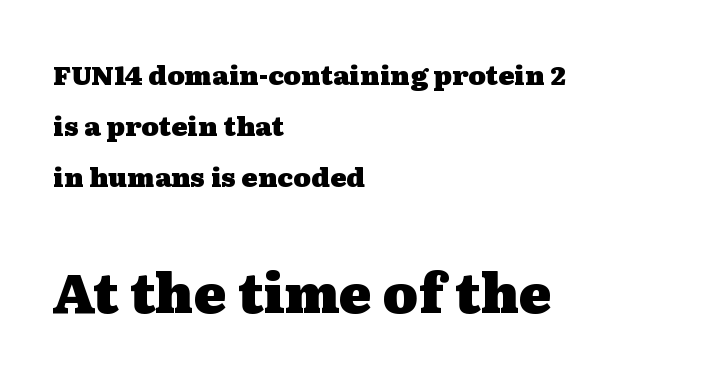
{"serif": "yes", "italic": "no", "bold": "yes", "weight": "heavy", "width": "wide", "stroke_contrast": "medium", "x_height": "medium", "monospaced": "no", "underline": "no", "align": "left", "line_spacing_ratio": 1.89, "letter_spacing": "normal", "letter_spacing_em": 0.0, "larger_block": "second", "size_ratio": 2.0, "glyph_px": 54}
